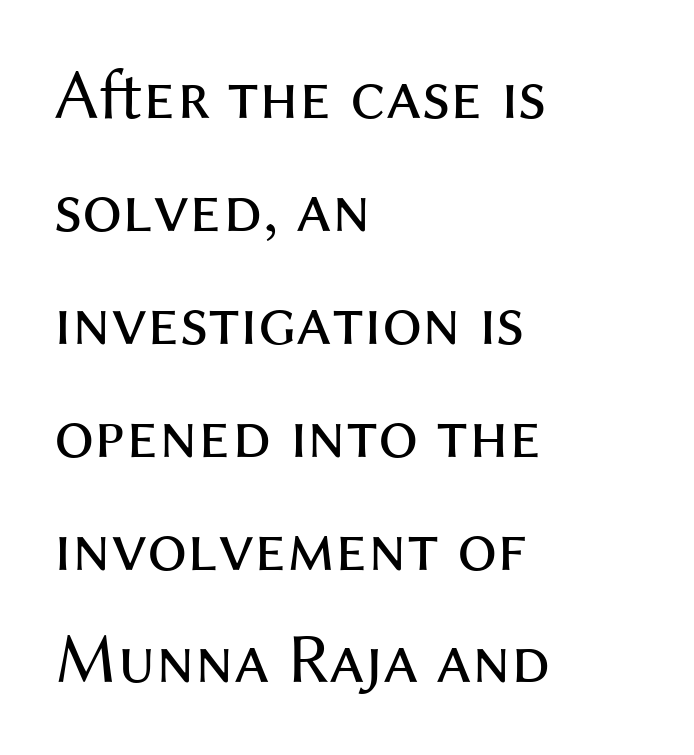
The image shows 71 px regular-weight sans-serif type, upright; set left-aligned, normal line spacing (1.59x), normal letter spacing, not underlined; medium stroke contrast and a medium x-height.
